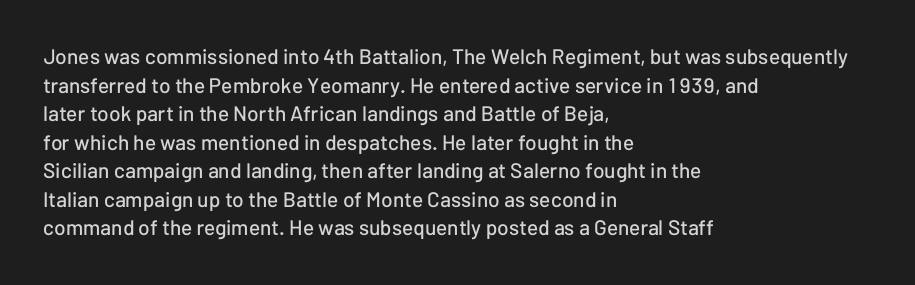
The image shows 21 px text type, upright; set left-aligned, normal line spacing (1.36x), normal letter spacing, not underlined.
